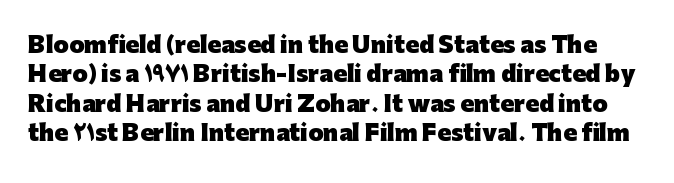
There is no visible air inserted between adjacent glyphs. Descender tails drop into unmarked territory. The block of text has a typical density, with ordinary space between rows. Thick stems and heavy bowls — unmistakably bold. The typography opts for an upright posture over an oblique one.
